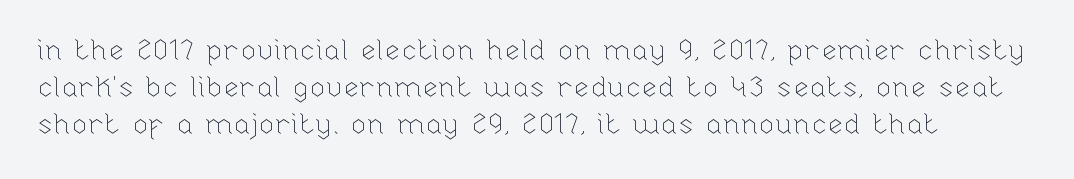
It's the straight-up-and-down kind of type. You could not count columns in this text — the font is proportionally spaced. These lines sit exactly where default settings would place them. Heft: none added — not bold.
